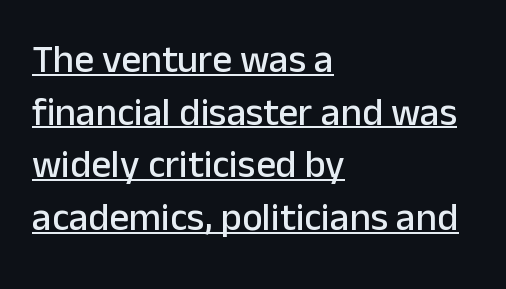
{"serif": "no", "italic": "no", "width": "normal", "stroke_contrast": "low", "x_height": "medium", "monospaced": "no", "underline": "yes", "align": "left", "line_spacing": "normal", "line_spacing_ratio": 1.35, "letter_spacing": "normal", "letter_spacing_em": 0.0, "glyph_px": 39}
